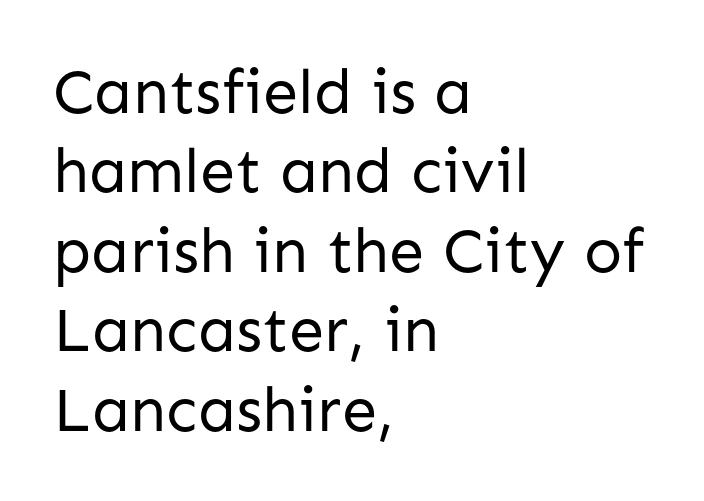
Words appear dense and cohesive because spacing is normal. Character widths vary here, with narrow letters taking less room than wide ones. Italic? Not at all — the glyphs are vertical. The baseline area is clear. Letters have the restrained weight of plain body copy at most.
